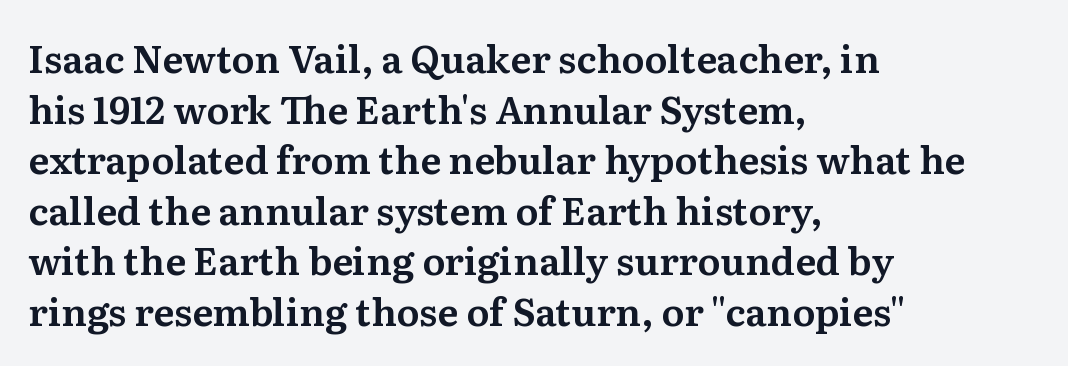
{"serif": "yes", "italic": "no", "width": "normal", "stroke_contrast": "medium", "x_height": "medium", "monospaced": "no", "underline": "no", "align": "left", "line_spacing": "normal", "line_spacing_ratio": 1.33, "letter_spacing": "normal", "letter_spacing_em": 0.0, "glyph_px": 38}
